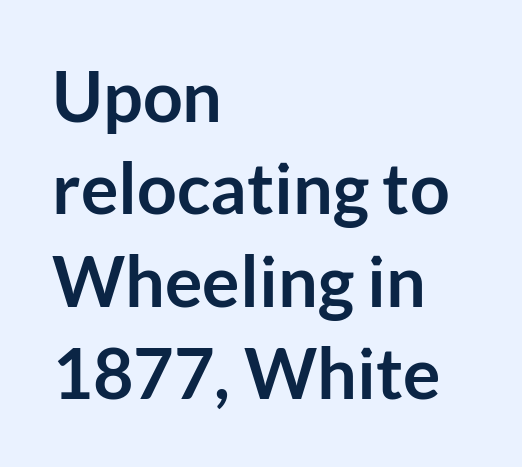
{"serif": "no", "italic": "no", "bold": "yes", "weight": "semibold", "width": "normal", "stroke_contrast": "low", "x_height": "medium", "monospaced": "no", "underline": "no", "align": "left", "line_spacing": "normal", "line_spacing_ratio": 1.32, "letter_spacing": "normal", "letter_spacing_em": 0.0, "glyph_px": 70}
